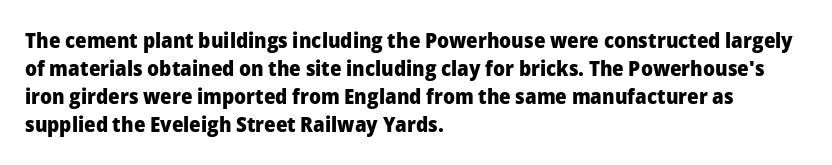
Anything drawn beneath the words? Only blank space. Evenly set lines give the paragraph a standard silhouette. In CSS terms this would be text-align: left. The font's upright variant was chosen for this text. Strokes here are thick enough to call this a true bold.
